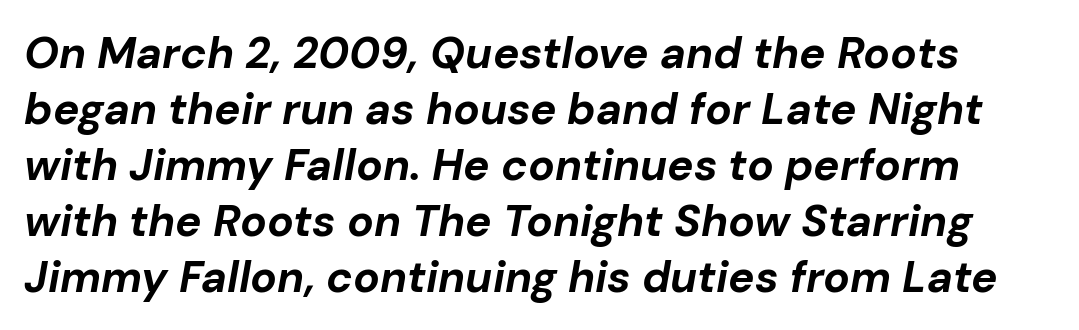
The image shows 44 px bold type, italic (leaning right); set normal line spacing (1.27x), normal letter spacing, not underlined; low stroke contrast and a medium x-height.
